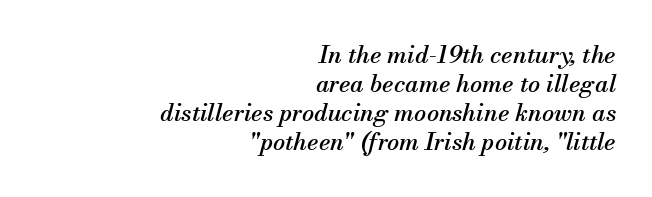
{"italic": "yes", "lean": "right", "slant_degrees": 13, "underline": "no", "align": "right", "line_spacing_ratio": 1.21, "letter_spacing": "normal", "letter_spacing_em": 0.0, "glyph_px": 24}
